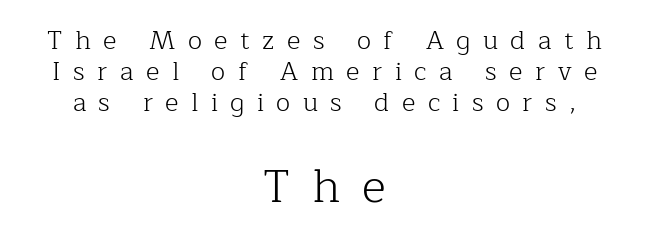
{"serif": "yes", "italic": "no", "bold": "no", "weight": "light", "width": "normal", "stroke_contrast": "low", "x_height": "medium", "monospaced": "no", "underline": "no", "align": "center", "line_spacing_ratio": 1.2, "letter_spacing": "wide", "letter_spacing_em": 0.48, "larger_block": "second", "size_ratio": 1.77, "glyph_px": 46}
